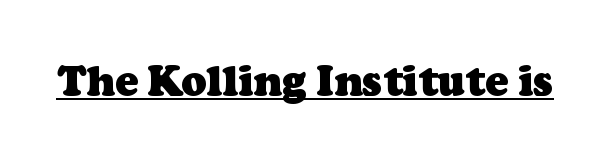
{"serif": "yes", "bold": "yes", "weight": "heavy", "width": "normal", "stroke_contrast": "low", "x_height": "medium", "monospaced": "no", "underline": "yes", "letter_spacing": "normal", "letter_spacing_em": 0.0, "glyph_px": 42}
